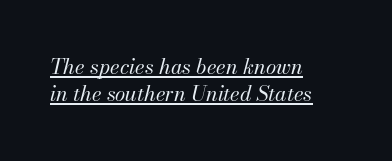
The image shows 21 px text type, italic (leaning right); set left-aligned, normal line spacing (1.3x), normal letter spacing, underlined.
